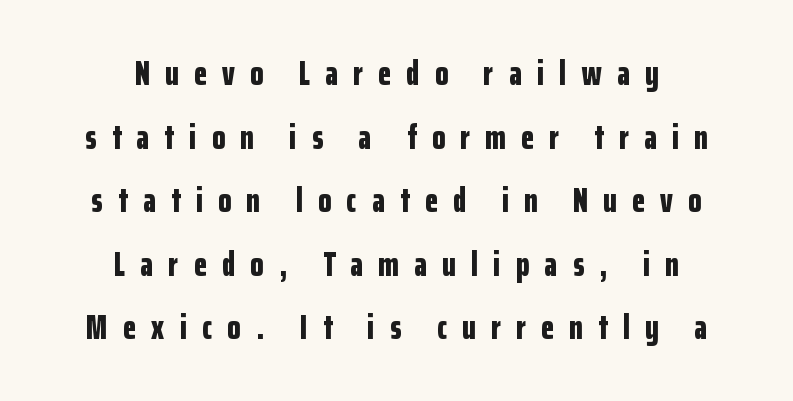
{"serif": "no", "italic": "no", "bold": "yes", "weight": "bold", "width": "condensed", "stroke_contrast": "low", "x_height": "medium", "monospaced": "no", "underline": "no", "align": "center", "line_spacing_ratio": 1.87, "letter_spacing": "wide", "letter_spacing_em": 0.45, "glyph_px": 34}
